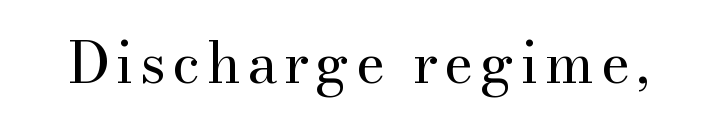
{"serif": "yes", "italic": "no", "bold": "no", "weight": "regular", "width": "normal", "stroke_contrast": "medium", "x_height": "small", "monospaced": "no", "underline": "no", "glyph_px": 57}
